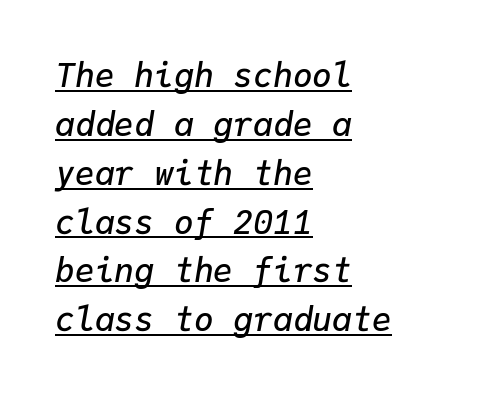
The image shows 33 px semibold type, italic (leaning right), monospaced; set left-aligned, normal line spacing (1.48x), normal letter spacing, underlined; low stroke contrast and a medium x-height.
